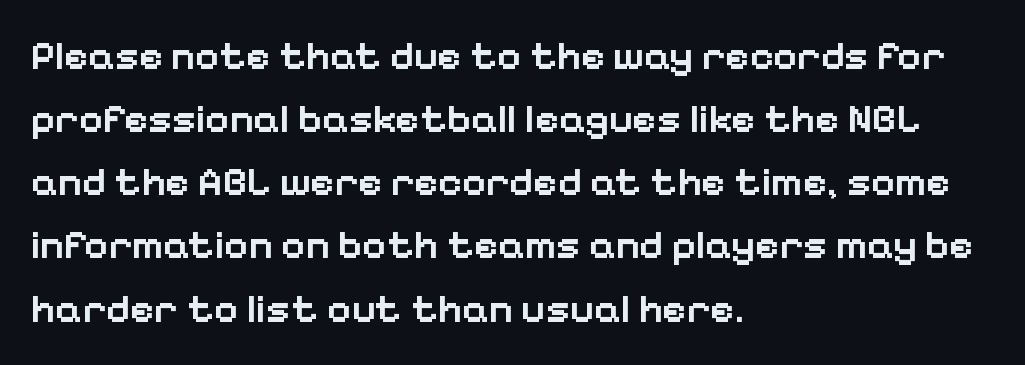
The image shows 41 px semibold sans-serif type, upright; set left-aligned, normal line spacing (1.54x), normal letter spacing, not underlined; low stroke contrast and a medium x-height.
